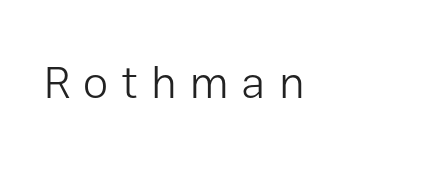
{"serif": "no", "italic": "no", "bold": "no", "weight": "light", "width": "normal", "stroke_contrast": "low", "x_height": "medium", "monospaced": "no", "underline": "no", "align": "left", "letter_spacing": "wide", "letter_spacing_em": 0.28, "glyph_px": 46}
